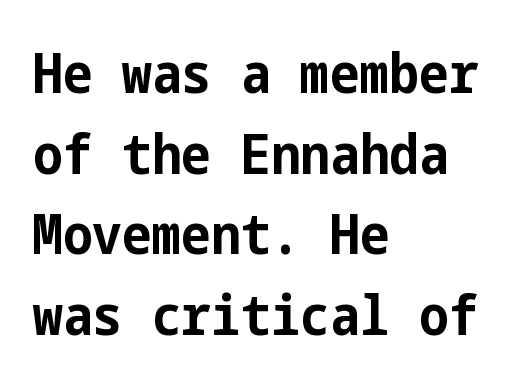
Set as a true bold cut, around the 700 mark. The block of text has a typical density, with ordinary space between rows. The letters stand straight up with perfectly vertical stems. The rag falls on the right side of this text block.
